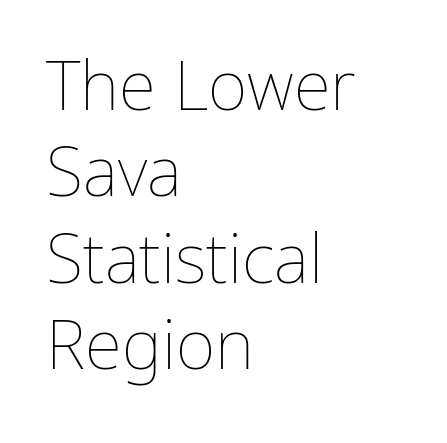
Q: Is the text bold? A: No.
Q: Is the text italic (slanted)? A: No, it is upright.
Q: Is the text underlined? A: No.
Q: How is the paragraph aligned? A: Left-aligned.
Q: Is the spacing between letters normal or unusually wide? A: Normal.
Q: Is the spacing between lines tight, normal or loose? A: Normal.
Q: Width (condensed, normal, or wide)? A: Normal.
Q: Stroke contrast? A: Low.
Q: x-height? A: Medium.
Q: Monospaced? A: No.
